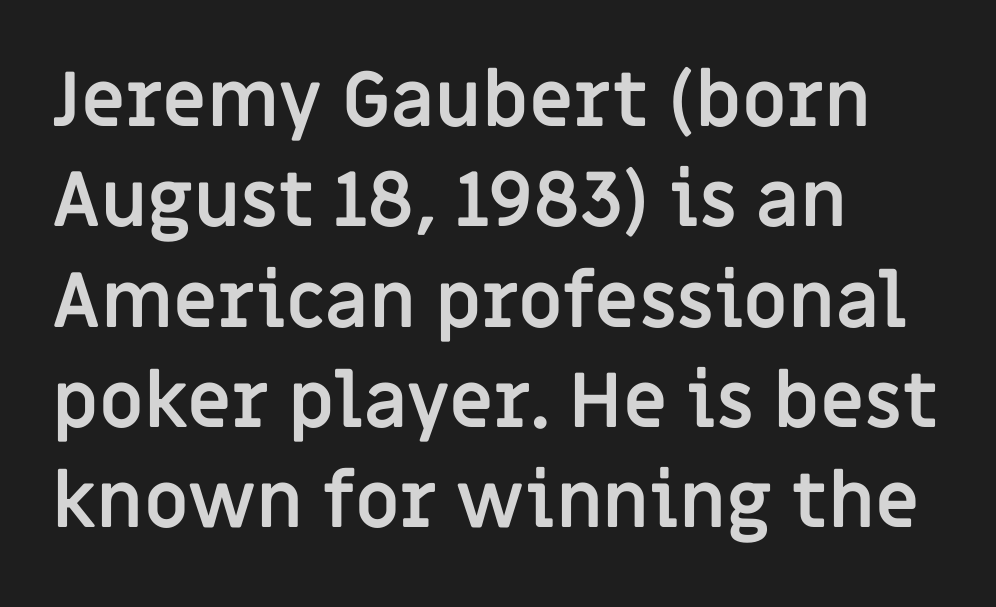
The image shows 76 px semibold sans-serif type, upright; set left-aligned, normal line spacing (1.32x), normal letter spacing, not underlined; low stroke contrast and a large x-height.
